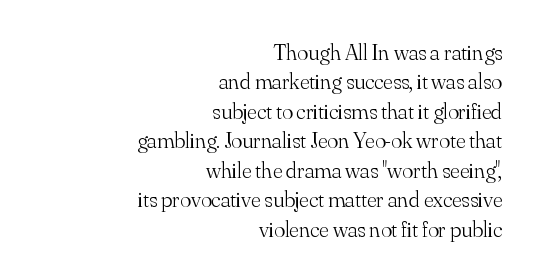
The passage shown stacks its lines at a standard gap. Layout note: lines flush right. Default kerning and tracking; the words read as compact shapes. A roman cut, with each character standing at attention. Check the space under the baseline: it is left empty.
